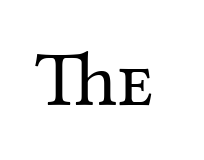
{"serif": "yes", "italic": "no", "bold": "no", "weight": "regular", "width": "normal", "stroke_contrast": "medium", "x_height": "medium", "monospaced": "no", "underline": "no", "letter_spacing": "normal", "letter_spacing_em": 0.0, "glyph_px": 78}
